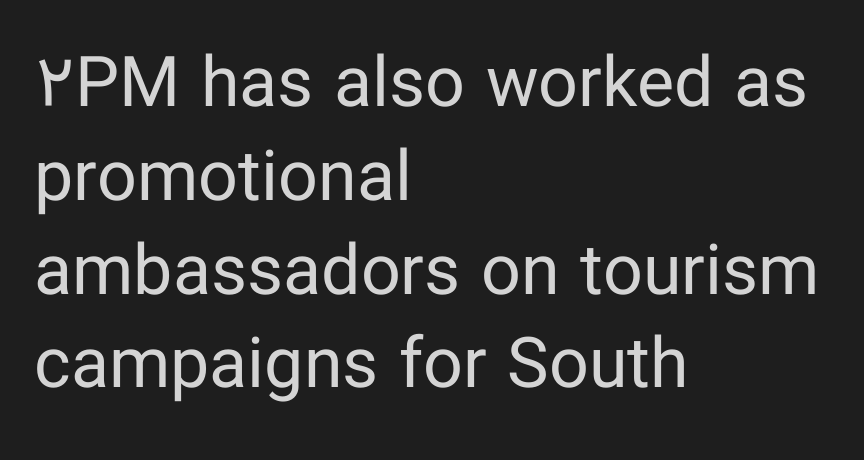
The image shows 70 px regular-weight sans-serif type, upright; set left-aligned, normal line spacing (1.34x), normal letter spacing, not underlined; low stroke contrast and a medium x-height.
